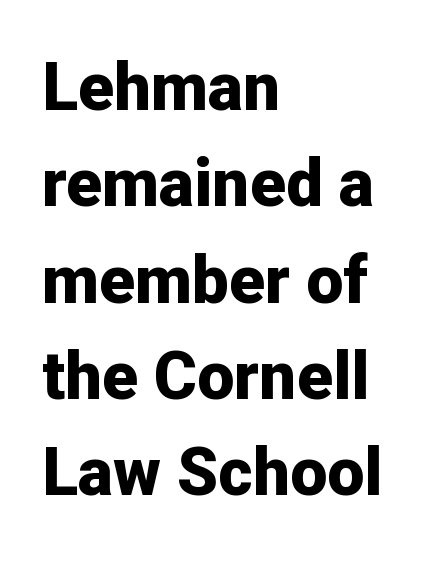
{"serif": "no", "italic": "no", "bold": "yes", "weight": "bold", "width": "normal", "stroke_contrast": "low", "x_height": "medium", "monospaced": "no", "underline": "no", "align": "left", "line_spacing": "normal", "line_spacing_ratio": 1.46, "letter_spacing": "normal", "letter_spacing_em": 0.0, "glyph_px": 66}
